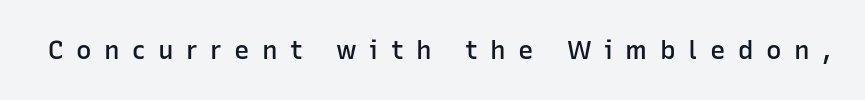
Q: Is the text bold? A: Semi-bold.
Q: Is the text italic (slanted)? A: No, it is upright.
Q: Is the text underlined? A: No.
Q: Is the spacing between letters normal or unusually wide? A: Unusually wide.
